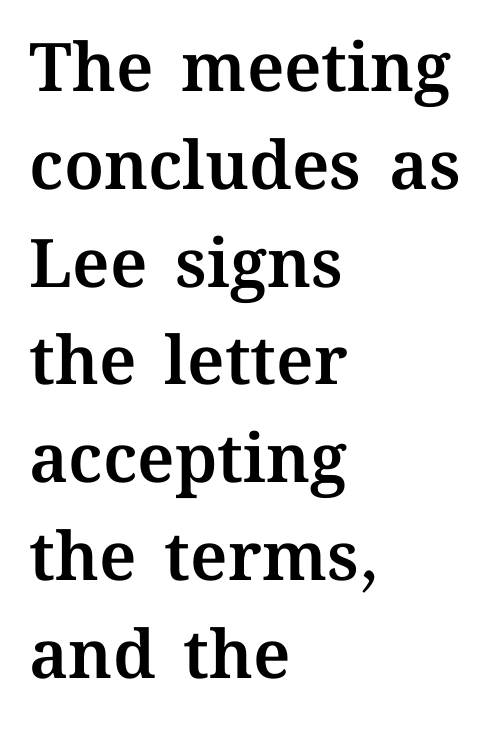
Q: Is the text italic (slanted)? A: No, it is upright.
Q: Is the text underlined? A: No.
Q: How is the paragraph aligned? A: Left-aligned.
Q: Is the spacing between letters normal or unusually wide? A: Normal.
Q: Is the spacing between lines tight, normal or loose? A: Normal.
Q: Width (condensed, normal, or wide)? A: Normal.
Q: Stroke contrast? A: Medium.
Q: x-height? A: Medium.
Q: Monospaced? A: No.
